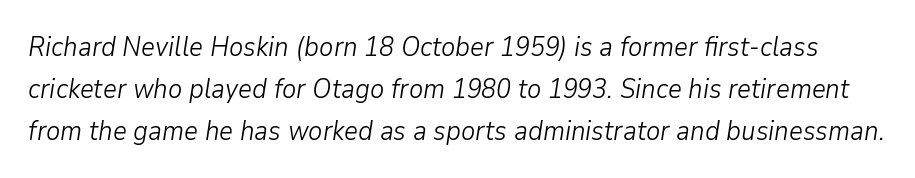
The image shows 27 px text type, italic (leaning right); set normal line spacing (1.55x), normal letter spacing, not underlined.
